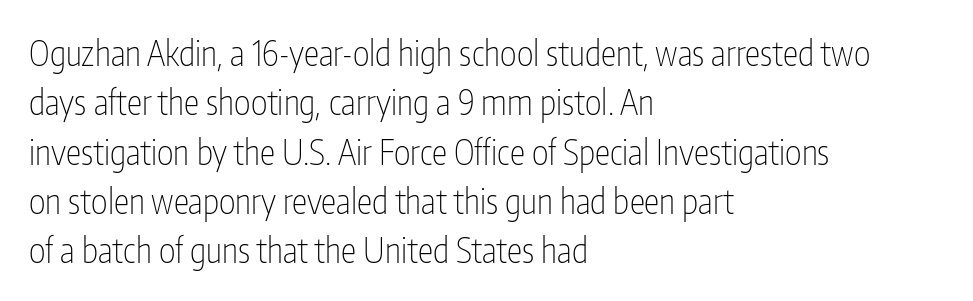
The image shows 35 px thin, condensed sans-serif type, upright; set left-aligned, normal line spacing (1.41x), normal letter spacing, not underlined; low stroke contrast and a medium x-height.
